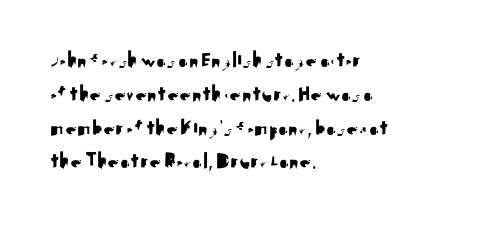
Left-aligned paragraph, ragged on the right. Compared with typical body copy, the letter spacing here is the same. A roman cut, with each character standing at attention. Baseline-to-baseline distance is the conventional proportion of letter height. The string is rendered with underlining switched off.
